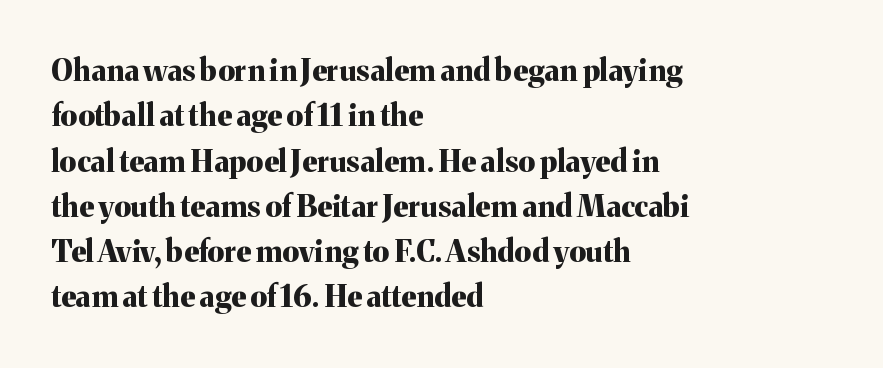
The image shows 30 px bold serif type, upright; set left-aligned, normal line spacing (1.51x), normal letter spacing, not underlined; medium stroke contrast and a medium x-height.
